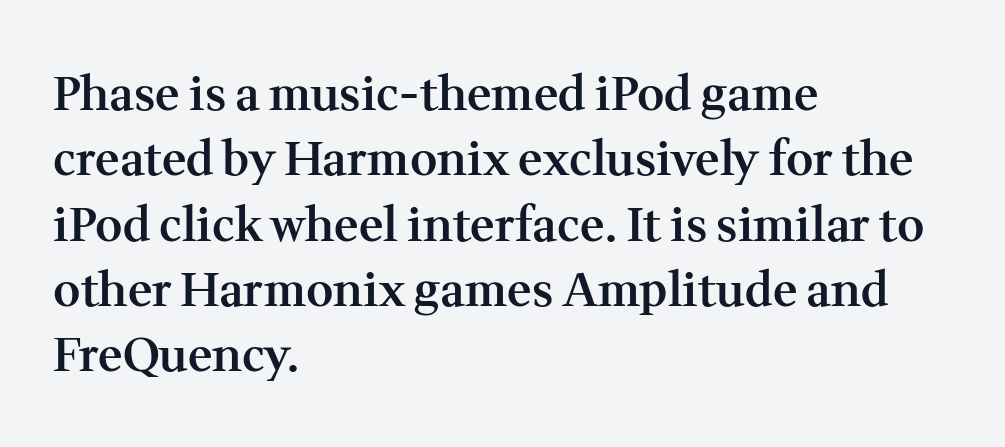
Q: Is the text bold? A: Semi-bold.
Q: Is the text italic (slanted)? A: No, it is upright.
Q: Is the typeface a serif or a sans-serif typeface? A: Serif.
Q: Is the text underlined? A: No.
Q: How is the paragraph aligned? A: Left-aligned.
Q: Is the spacing between letters normal or unusually wide? A: Normal.
Q: Is the spacing between lines tight, normal or loose? A: Normal.
Q: Width (condensed, normal, or wide)? A: Normal.
Q: Stroke contrast? A: Medium.
Q: x-height? A: Medium.
Q: Monospaced? A: No.
